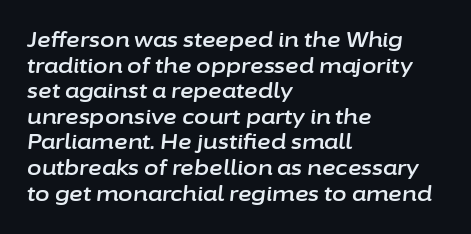
{"italic": "yes", "lean": "right", "slant_degrees": 6, "underline": "no", "align": "left", "line_spacing_ratio": 1.22, "letter_spacing": "normal", "letter_spacing_em": 0.0, "glyph_px": 21}
